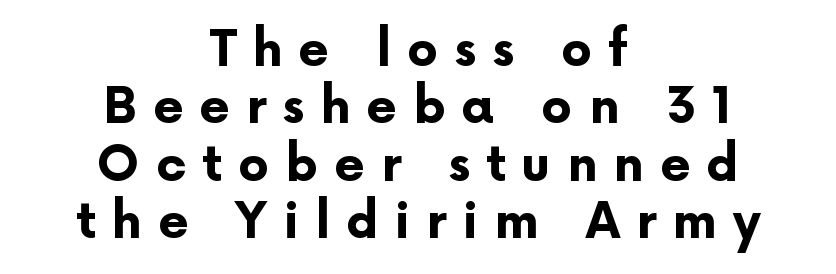
The image shows 49 px bold sans-serif type, upright; set centered, line spacing 1.17x, unusually wide letter spacing (+0.33 em), not underlined; low stroke contrast and a medium x-height.
